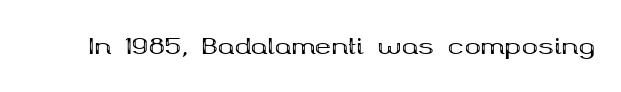
Q: Is the text bold? A: Yes.
Q: Is the text italic (slanted)? A: No, it is upright.
Q: Is the text underlined? A: No.
Q: Is the spacing between letters normal or unusually wide? A: Normal.
